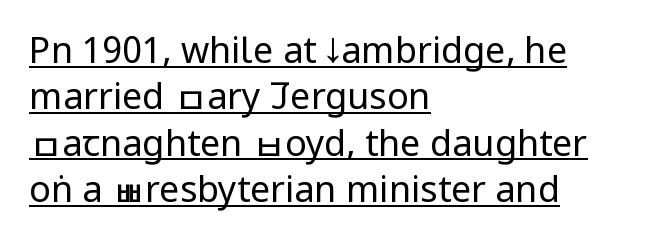
The rendering uses natural spacing where letterforms have individual widths. Interline gaps are of average width in this sample. The words here are underlined. This is not heavy type; no bold has been used. The lines are quadded left.
